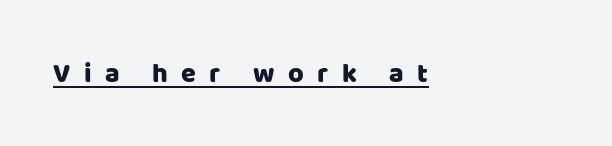
Q: Is the text italic (slanted)? A: No, it is upright.
Q: Is the text underlined? A: Yes.
Q: How is the paragraph aligned? A: Left-aligned.
Q: Is the spacing between letters normal or unusually wide? A: Unusually wide.
